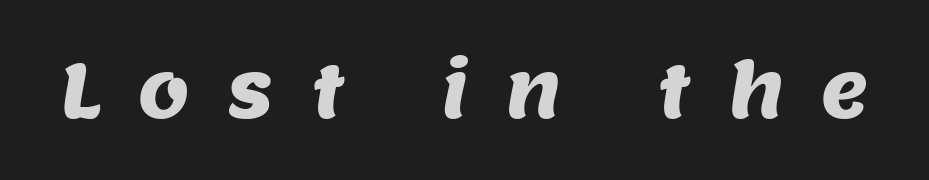
The image shows 74 px sans-serif type; set unusually wide letter spacing (+0.49 em), not underlined; medium stroke contrast and a large x-height.
